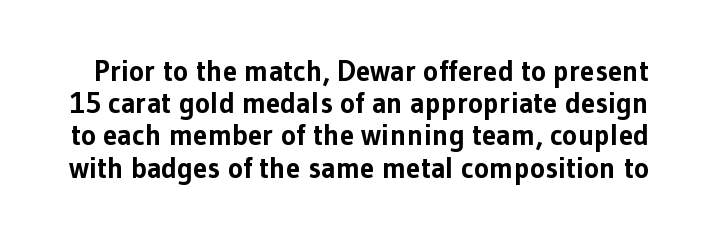
Q: Is the text bold? A: Yes.
Q: Is the text italic (slanted)? A: No, it is upright.
Q: Is the typeface a serif or a sans-serif typeface? A: Sans-serif.
Q: Is the text underlined? A: No.
Q: Is the spacing between letters normal or unusually wide? A: Normal.
Q: Is the spacing between lines tight, normal or loose? A: Tight.
Q: Width (condensed, normal, or wide)? A: Normal.
Q: Stroke contrast? A: Low.
Q: x-height? A: Medium.
Q: Monospaced? A: No.
